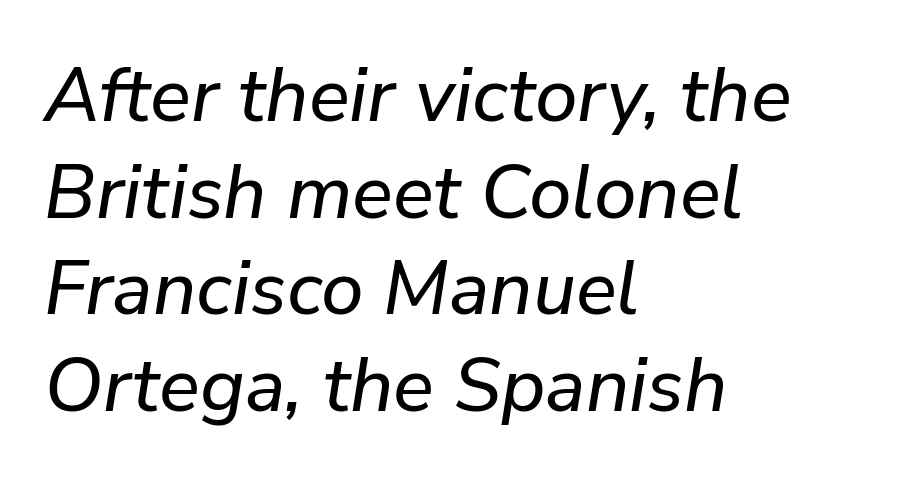
The image shows 76 px text type, italic (leaning right); set left-aligned, normal line spacing (1.27x), normal letter spacing, not underlined; low stroke contrast and a medium x-height.
